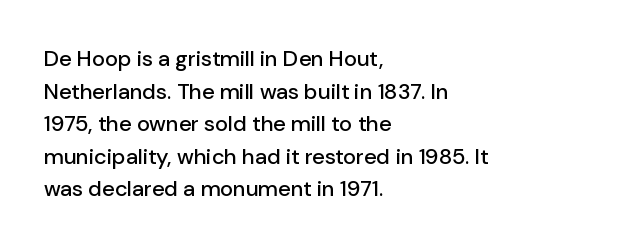
The image shows 22 px text type, upright; set left-aligned, normal line spacing (1.48x), normal letter spacing, not underlined.
